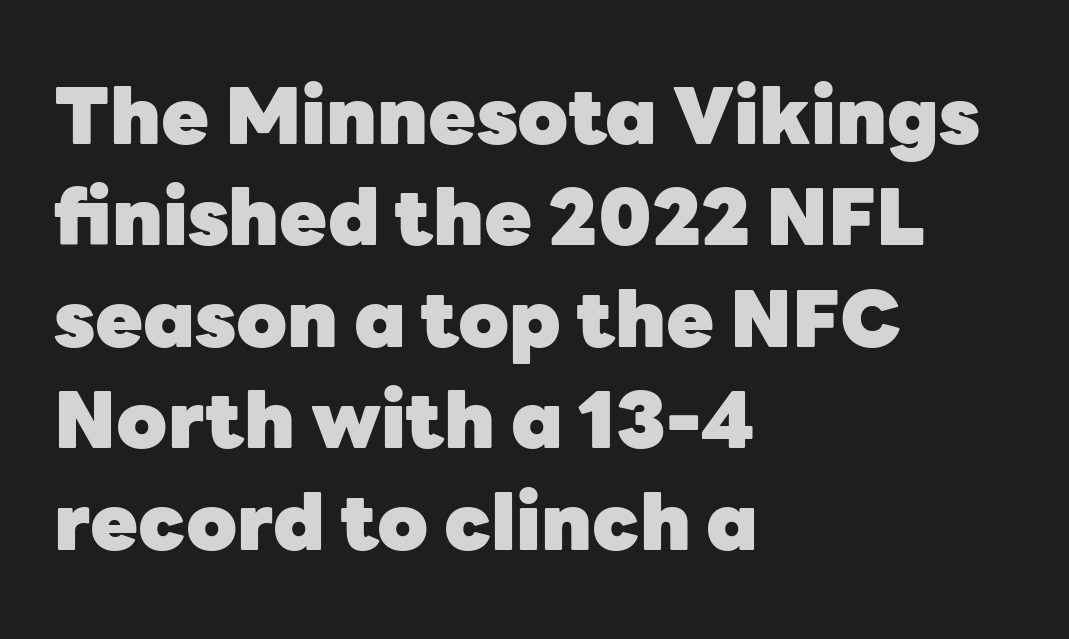
The gap between lines stays unmarked. Does extra space separate the letters? No, they use regular spacing. These lines are rendered in a variable-pitch font. If you drew a line through each stem, it would be perfectly vertical.
